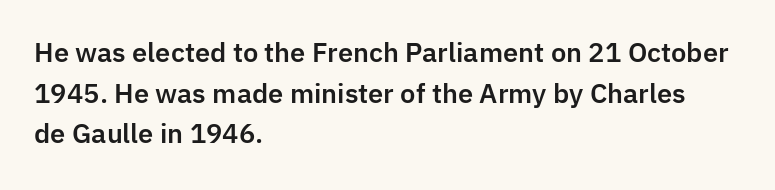
The image shows 26 px text type, upright; set left-aligned, normal line spacing (1.56x), normal letter spacing, not underlined.
